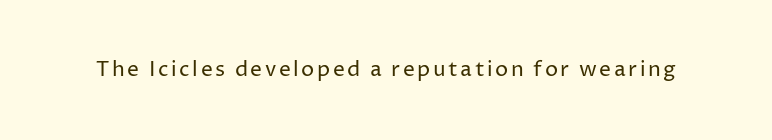
Q: Is the text bold? A: No.
Q: Is the text italic (slanted)? A: No, it is upright.
Q: Is the text underlined? A: No.
